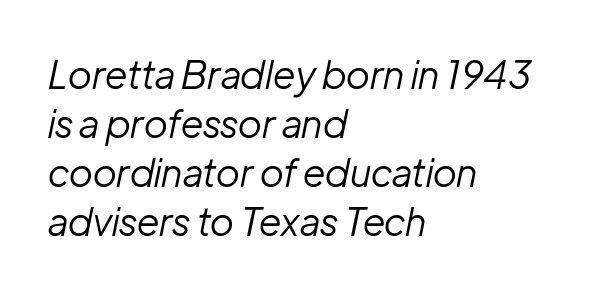
Is this a heavy cut? Hardly; it is regular or lighter. There is no visible air inserted between adjacent glyphs. Observe the lean: these are italic letterforms. The face used here is proportionally spaced, like ordinary book or web type. Beneath every word, the page is bare.
